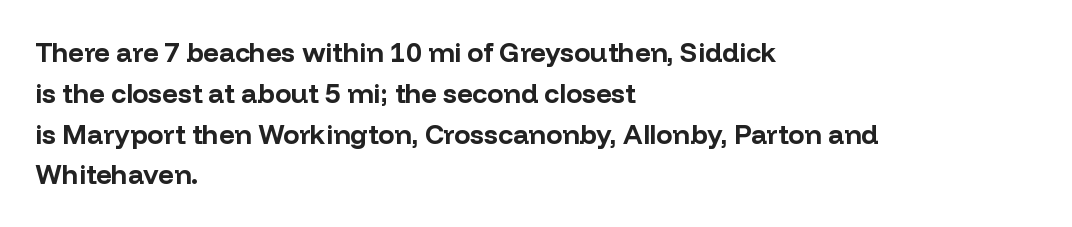
Q: Is the text bold? A: Yes.
Q: Is the text italic (slanted)? A: No, it is upright.
Q: Is the text underlined? A: No.
Q: How is the paragraph aligned? A: Left-aligned.
Q: Is the spacing between letters normal or unusually wide? A: Normal.
Q: Is the spacing between lines tight, normal or loose? A: Normal.
